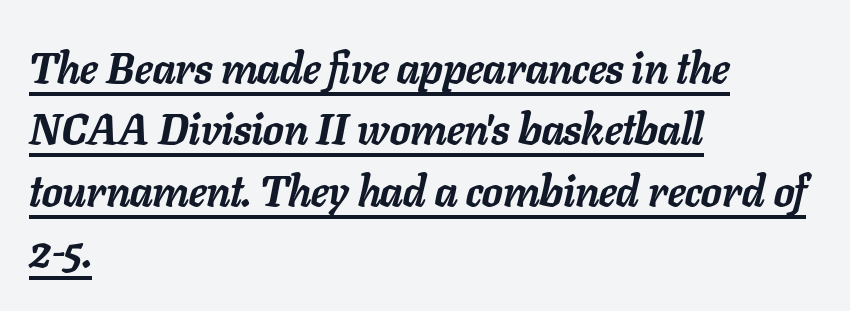
{"italic": "yes", "lean": "right", "slant_degrees": 11, "bold": "yes", "weight": "semibold", "width": "normal", "stroke_contrast": "low", "x_height": "medium", "monospaced": "no", "underline": "yes", "align": "left", "line_spacing": "normal", "line_spacing_ratio": 1.43, "letter_spacing": "normal", "letter_spacing_em": 0.0, "glyph_px": 43}
